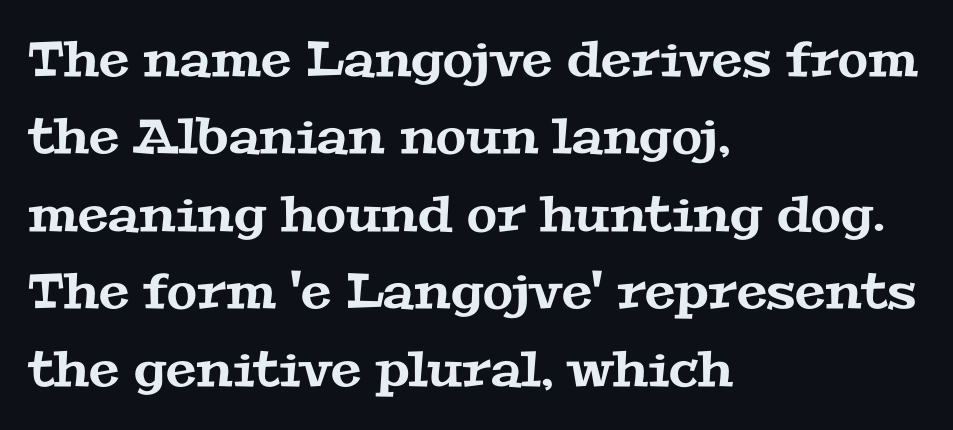
Q: Is the typeface a serif or a sans-serif typeface? A: Serif.
Q: Is the text underlined? A: No.
Q: How is the paragraph aligned? A: Left-aligned.
Q: Is the spacing between letters normal or unusually wide? A: Normal.
Q: Is the spacing between lines tight, normal or loose? A: Normal.
Q: Width (condensed, normal, or wide)? A: Wide.
Q: Stroke contrast? A: Medium.
Q: x-height? A: Medium.
Q: Monospaced? A: No.
